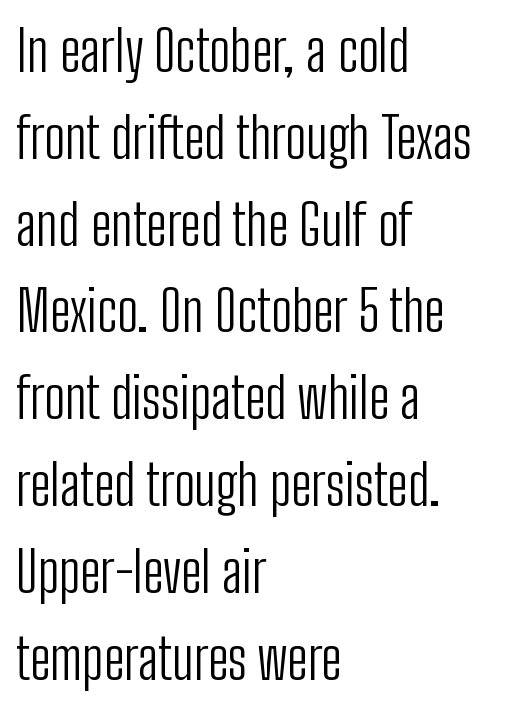
The image shows 56 px light, condensed sans-serif type, upright; set left-aligned, normal line spacing (1.55x), normal letter spacing, not underlined; low stroke contrast and a medium x-height.
